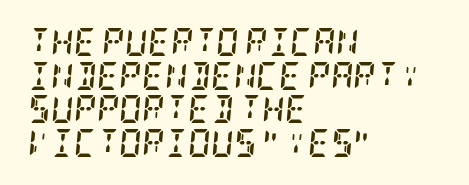
{"serif": "yes", "italic": "yes", "lean": "right", "slant_degrees": 5, "bold": "yes", "weight": "semibold", "width": "condensed", "stroke_contrast": "low", "x_height": "large", "underline": "no", "align": "left", "line_spacing_ratio": 1.2, "letter_spacing": "normal", "letter_spacing_em": 0.0, "glyph_px": 28}
